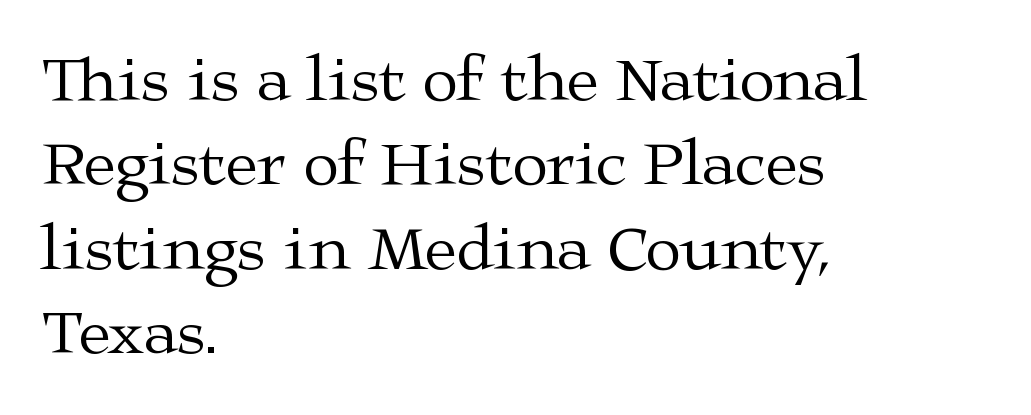
The image shows 65 px regular-weight, wide serif type, upright; set left-aligned, normal line spacing (1.3x), normal letter spacing, not underlined; medium stroke contrast and a medium x-height.
